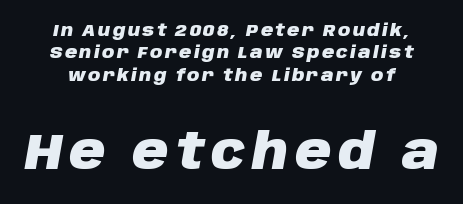
Reading top to bottom, the characters get bigger at the block break. The string is rendered with underlining switched off. Would a proofreader flag this as italicized? Yes. You'd pick this weight for a headline — it's a proper bold. Note the varied advance widths — an 'i' is clearly narrower than an 'm'. Leading matches the norm, producing a regular column.
